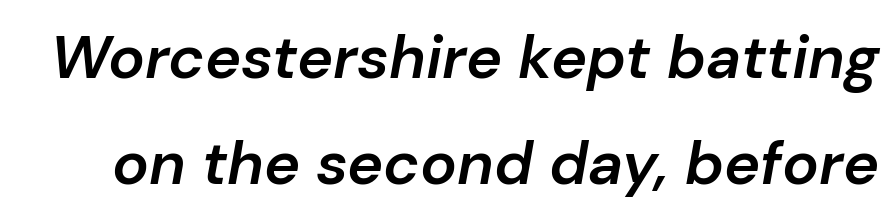
The image shows 61 px semibold type, italic (leaning right); set line spacing 1.73x, normal letter spacing, not underlined; low stroke contrast and a medium x-height.
